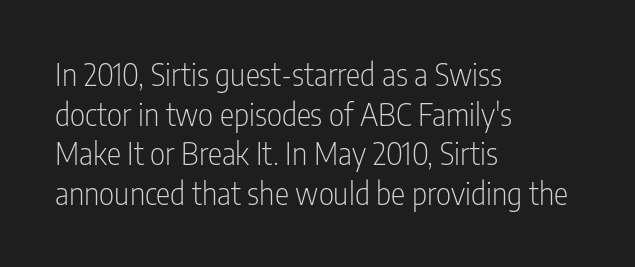
The image shows 30 px light, condensed sans-serif type, upright; set left-aligned, normal line spacing (1.32x), normal letter spacing, not underlined; low stroke contrast and a medium x-height.
